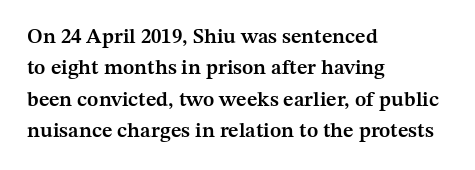
The glyphs have the mass of a demibold cut, below bold. The compositor pushed each line to the left boundary. The passage shown is not underscored anywhere. Caption: standard tracking, unaltered. Reading down the column, the eye jumps a familiar distance to each next line. The axis of the letterforms is exactly vertical.
